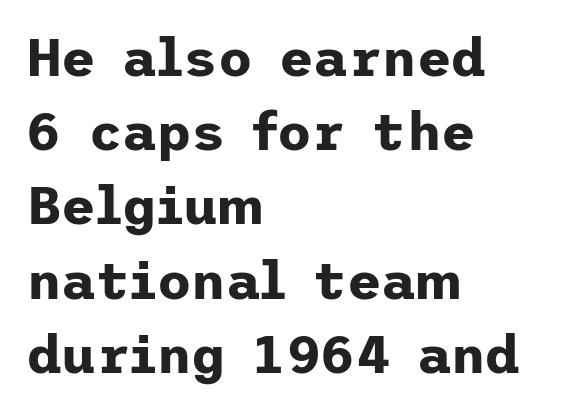
Look at the stroke-to-counter ratio: heavy, a bold. The setting favours the left margin, as ordinary paragraphs usually do. These lines keep a tight, regular rhythm from letter to letter. This sample uses an upright cut, with every glyph sitting square on the baseline.
